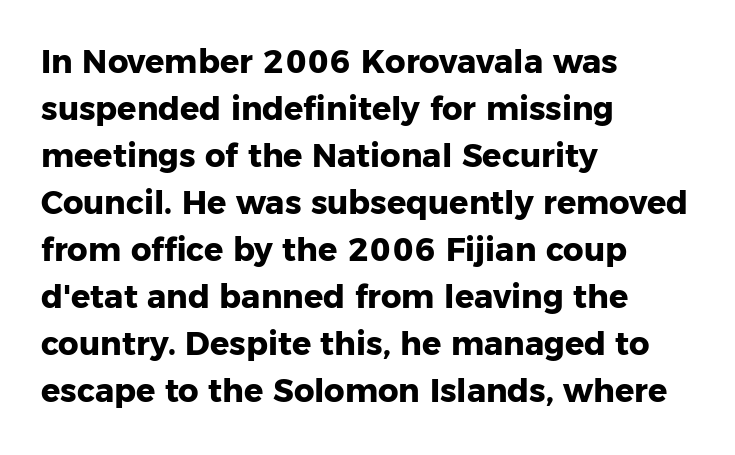
Q: Is the text bold? A: Yes.
Q: Is the text italic (slanted)? A: No, it is upright.
Q: Is the typeface a serif or a sans-serif typeface? A: Sans-serif.
Q: Is the text underlined? A: No.
Q: How is the paragraph aligned? A: Left-aligned.
Q: Is the spacing between letters normal or unusually wide? A: Normal.
Q: Is the spacing between lines tight, normal or loose? A: Normal.
Q: Width (condensed, normal, or wide)? A: Normal.
Q: Stroke contrast? A: Low.
Q: x-height? A: Medium.
Q: Monospaced? A: No.
